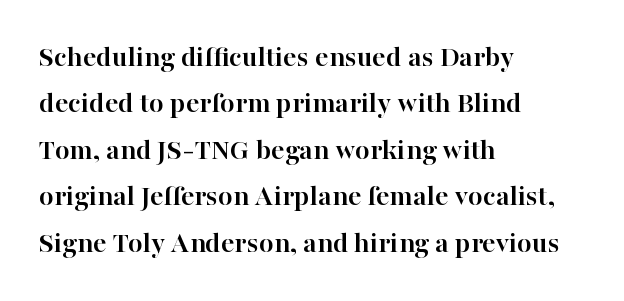
Descenders hang freely into open space. Every character sits straight up, as roman type does. These lines are rendered in a variable-pitch font. Successive baselines arrive at the customary interval. Default kerning and tracking; the words read as compact shapes. Examine the stroke ends and you'll spot serifs.
